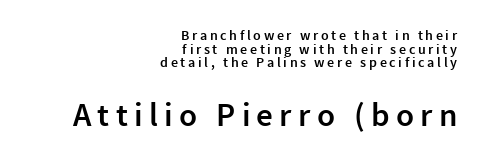
The image shows 33 px semibold sans-serif type, upright; set right-aligned, tight line spacing (0.97x), not underlined; the second (bottom) block is 2.36x larger; a medium x-height.
